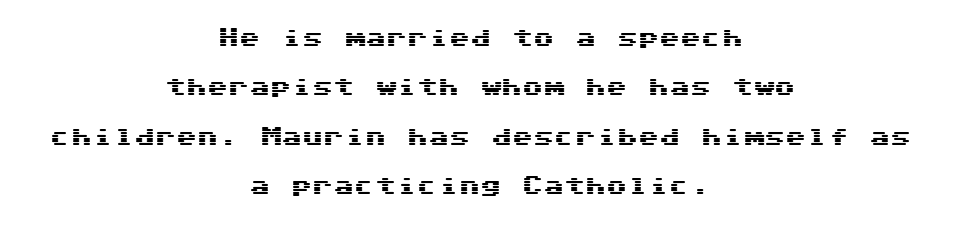
{"italic": "no", "underline": "no", "align": "center", "line_spacing": "loose", "line_spacing_ratio": 2.35, "letter_spacing": "normal", "letter_spacing_em": 0.0, "glyph_px": 21}
